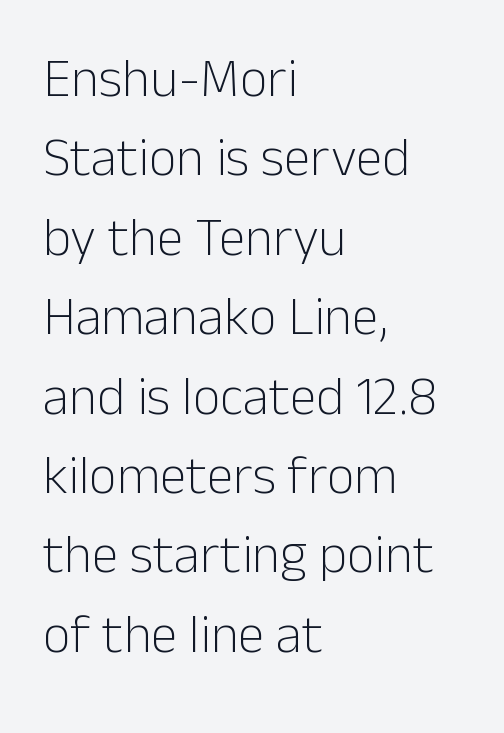
The image shows 54 px light sans-serif type, upright; set left-aligned, normal line spacing (1.47x), normal letter spacing, not underlined; low stroke contrast and a medium x-height.
